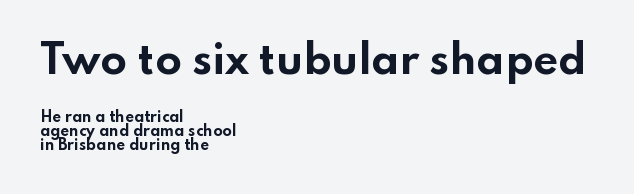
Words appear dense and cohesive because spacing is normal. The letters advance in unequal steps, a hallmark of proportional type. I'd call this a sans setting — the letters go barefoot. Leading is clearly below the norm, producing a dense column.
